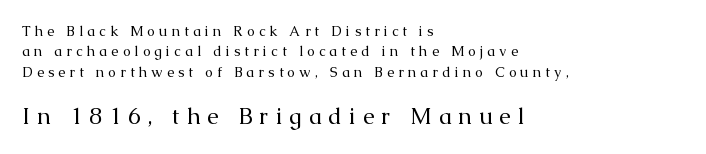
The image shows 23 px text type, upright; set left-aligned, normal line spacing (1.45x), unusually wide letter spacing (+0.3 em), not underlined; the second (bottom) block is 1.64x larger.
